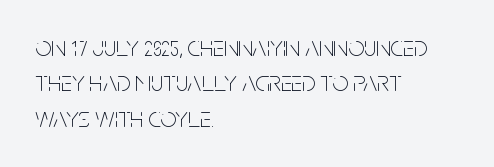
{"serif": "no", "italic": "no", "bold": "no", "weight": "thin", "width": "condensed", "stroke_contrast": "low", "x_height": "large", "monospaced": "no", "underline": "no", "align": "left", "line_spacing": "normal", "line_spacing_ratio": 1.26, "letter_spacing": "normal", "letter_spacing_em": 0.0, "glyph_px": 28}
